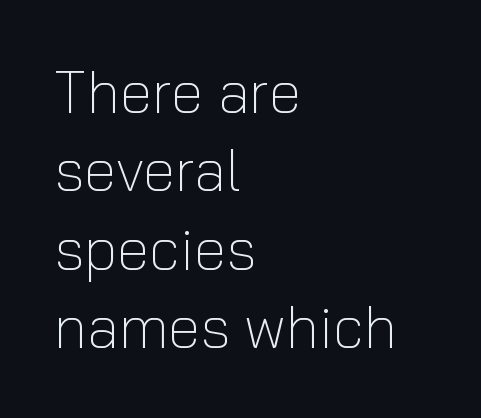
The rendering uses a moderate line-height, typical for paragraphs. What stands out about the letter spacing? Nothing — it is the standard amount. Leftover space on each line is placed entirely after the last word. The passage shown is typed in a proportional face where columns would drift. Posture: vertical. Quick note: underline off.
